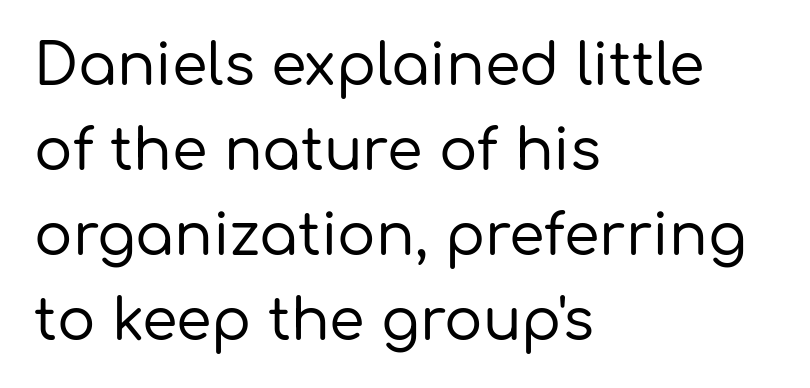
Are there feet on the stems? There aren't — it's a sans. This rendering uses left alignment, leaving the right contour irregular. In terms of leading, this rendering sits right in the middle. The rendering uses natural spacing where letterforms have individual widths. The glyphs are unaccompanied by any horizontal stroke below them.
